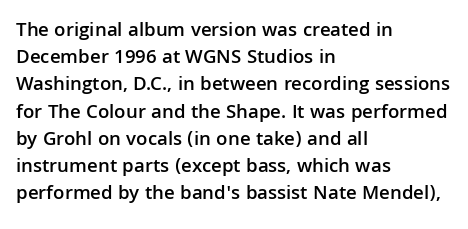
{"italic": "no", "bold": "semi", "underline": "no", "align": "left", "line_spacing": "normal", "line_spacing_ratio": 1.36, "letter_spacing": "normal", "letter_spacing_em": 0.0, "glyph_px": 20}
